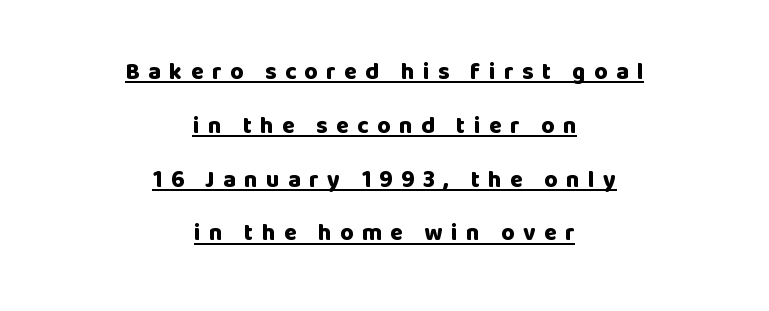
The image shows 23 px bold type, upright; set centered, loose line spacing (2.34x), unusually wide letter spacing (+0.37 em), underlined.
